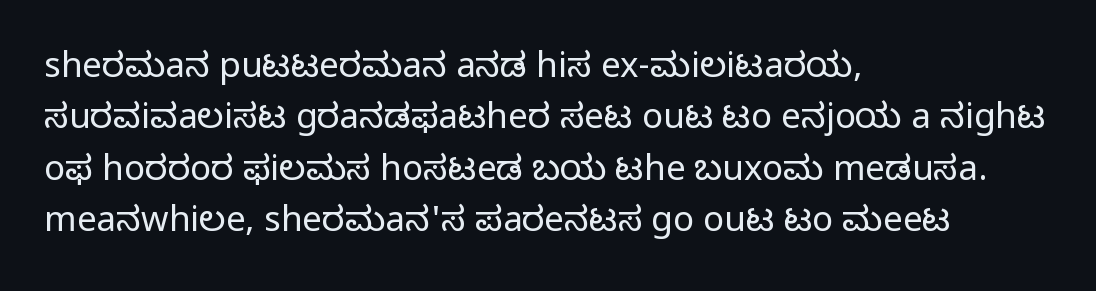
{"serif": "no", "italic": "no", "bold": "no", "weight": "regular", "width": "normal", "stroke_contrast": "low", "x_height": "medium", "monospaced": "no", "underline": "no", "align": "left", "line_spacing": "normal", "line_spacing_ratio": 1.47, "letter_spacing": "normal", "letter_spacing_em": 0.0, "glyph_px": 35}
